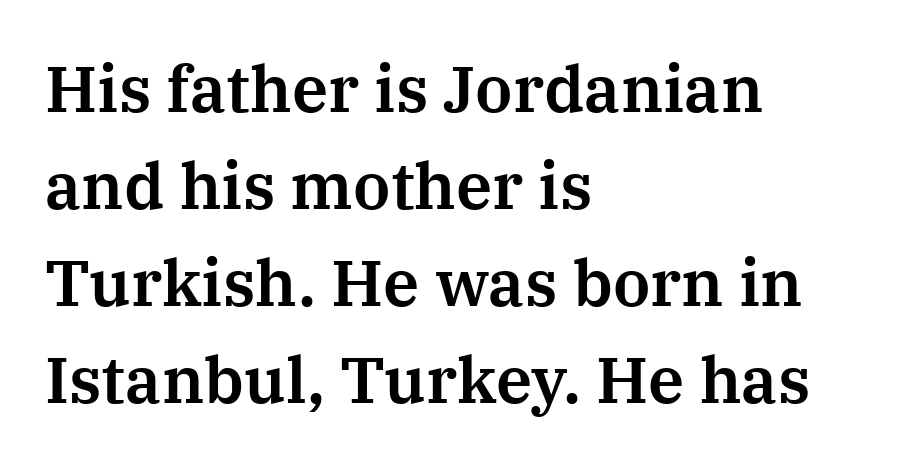
Character widths vary here, with narrow letters taking less room than wide ones. Ordinary non-slanted type is in use. The glyphs are unaccompanied by any horizontal stroke below them. You can tell from the footed stems that serif type was used.
